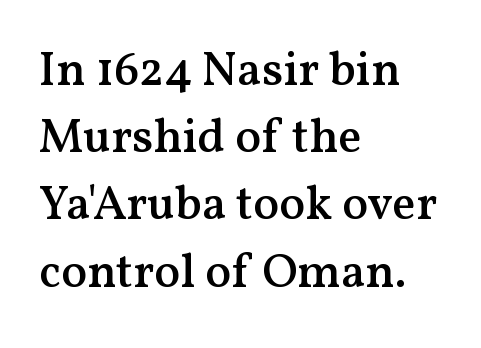
Q: Is the text bold? A: Semi-bold.
Q: Is the text italic (slanted)? A: No, it is upright.
Q: Is the typeface a serif or a sans-serif typeface? A: Serif.
Q: Is the text underlined? A: No.
Q: How is the paragraph aligned? A: Left-aligned.
Q: Is the spacing between letters normal or unusually wide? A: Normal.
Q: Is the spacing between lines tight, normal or loose? A: Normal.
Q: Width (condensed, normal, or wide)? A: Normal.
Q: Stroke contrast? A: Medium.
Q: x-height? A: Medium.
Q: Monospaced? A: No.
